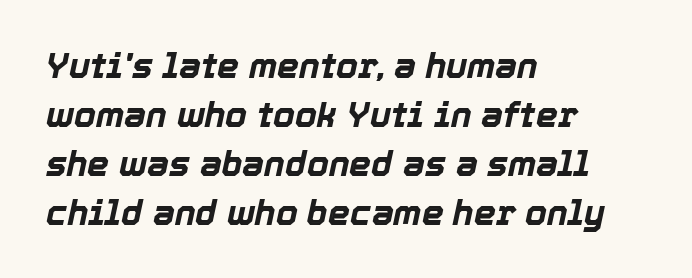
Q: Is the text bold? A: Yes.
Q: Is the text italic (slanted)? A: Yes, it leans right by about 12 degrees.
Q: Is the text underlined? A: No.
Q: How is the paragraph aligned? A: Left-aligned.
Q: Is the spacing between letters normal or unusually wide? A: Normal.
Q: Is the spacing between lines tight, normal or loose? A: Normal.
Q: Width (condensed, normal, or wide)? A: Normal.
Q: x-height? A: Medium.
Q: Monospaced? A: No.
